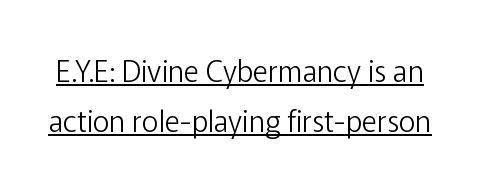
Underlining? Definitely there. The characters are drawn with everyday or finer stroke widths. Nothing sits at the stroke ends, so this counts as sans-serif. Posture: upright roman. Tracking value appears to be zero — textbook default spacing.
